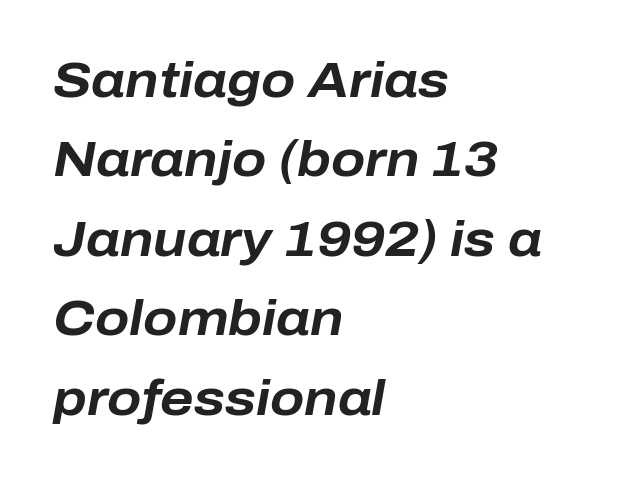
The image shows 50 px bold type, italic (leaning right); set left-aligned, normal line spacing (1.59x), normal letter spacing, not underlined; low stroke contrast and a medium x-height.
